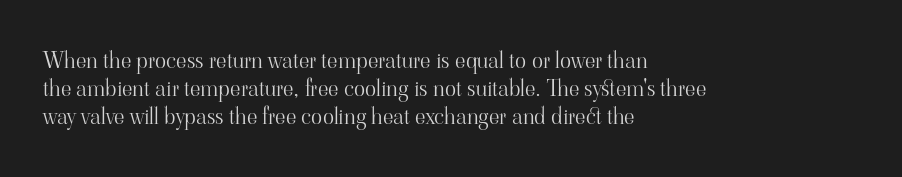
Q: Is the text bold? A: No.
Q: Is the text italic (slanted)? A: No, it is upright.
Q: Is the text underlined? A: No.
Q: How is the paragraph aligned? A: Left-aligned.
Q: Is the spacing between letters normal or unusually wide? A: Normal.
